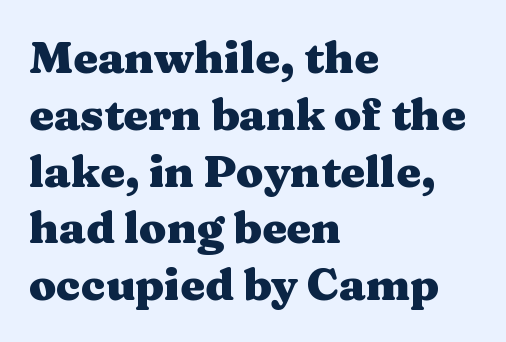
Q: Is the text bold? A: Yes.
Q: Is the text italic (slanted)? A: No, it is upright.
Q: Is the typeface a serif or a sans-serif typeface? A: Serif.
Q: Is the text underlined? A: No.
Q: How is the paragraph aligned? A: Left-aligned.
Q: Is the spacing between letters normal or unusually wide? A: Normal.
Q: Is the spacing between lines tight, normal or loose? A: Normal.
Q: Width (condensed, normal, or wide)? A: Wide.
Q: Stroke contrast? A: Medium.
Q: x-height? A: Medium.
Q: Monospaced? A: No.
